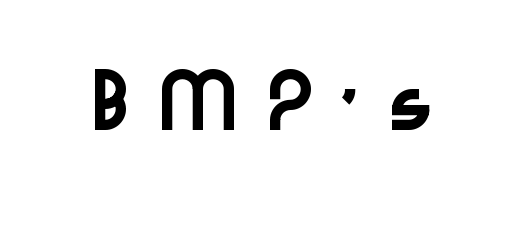
Q: Is the text italic (slanted)? A: No, it is upright.
Q: Is the typeface a serif or a sans-serif typeface? A: Sans-serif.
Q: Is the text underlined? A: No.
Q: Is the spacing between letters normal or unusually wide? A: Unusually wide.
Q: Width (condensed, normal, or wide)? A: Wide.
Q: Stroke contrast? A: Low.
Q: x-height? A: Medium.
Q: Monospaced? A: No.
